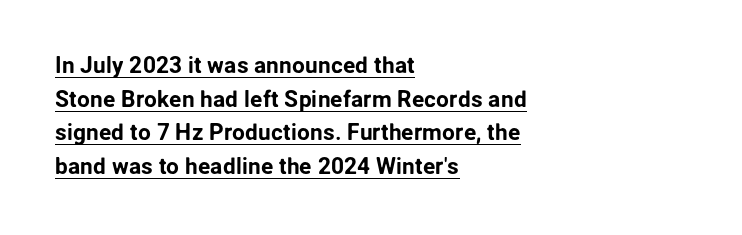
Italic? Not at all — the glyphs are vertical. A classic flush-left, rag-right setting is used for this passage. This sample carries an underscore along the baseline area. The face used here is rendered with its standard letterfit. The line-height multiplier appears to be the usual default.
